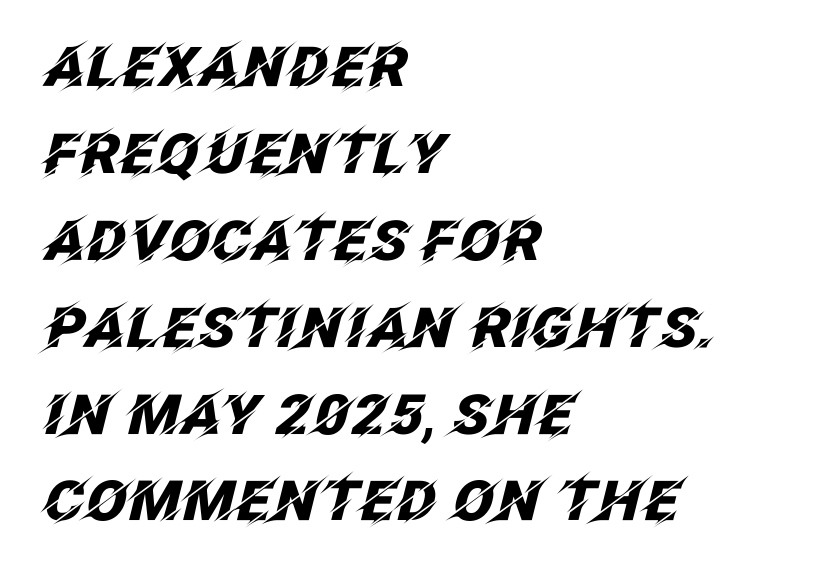
The image shows 55 px heavy type, italic (leaning right); set left-aligned, normal line spacing (1.58x), normal letter spacing, not underlined; low stroke contrast and a large x-height.
